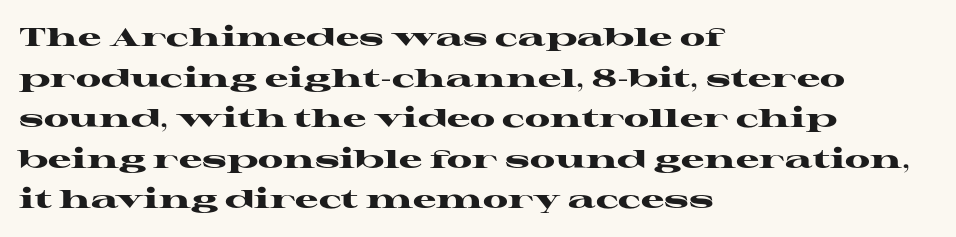
Students, note that the glyphs here touch the page at normal intervals. Lines of text with bare space underneath. Short and long lines alike share a common starting point at left. The font's upright variant was chosen for this text.
